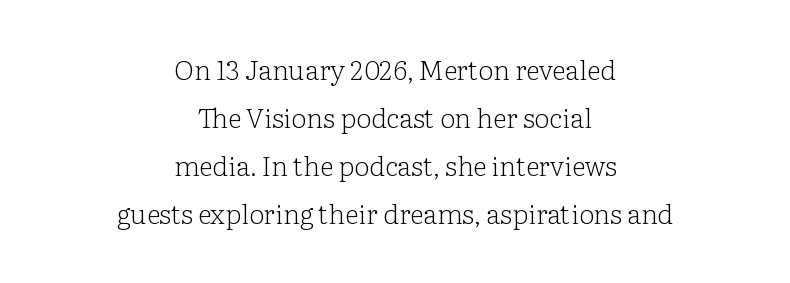
The image shows 27 px text type, upright; set centered, line spacing 1.78x, normal letter spacing, not underlined.
